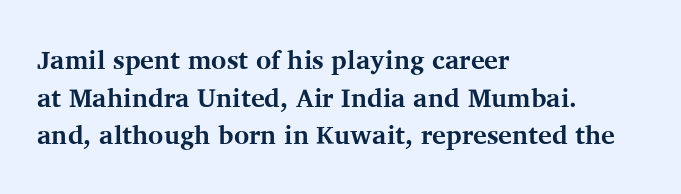
{"italic": "no", "bold": "yes", "underline": "no", "align": "left", "line_spacing": "normal", "line_spacing_ratio": 1.45, "letter_spacing": "normal", "letter_spacing_em": 0.0, "glyph_px": 26}
